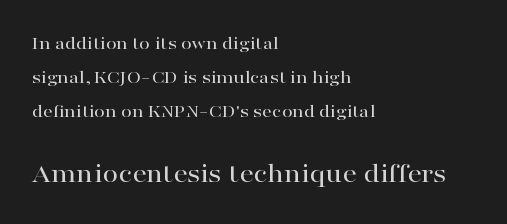
The image shows 28 px wide serif type, upright; set left-aligned, line spacing 1.8x, normal letter spacing, not underlined; the second (bottom) block is 1.47x larger; high stroke contrast and a medium x-height.
